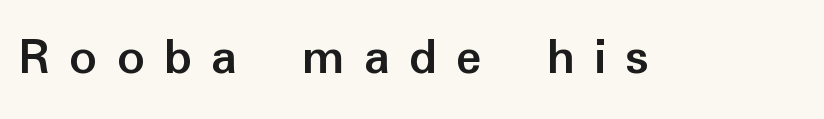
{"serif": "no", "italic": "no", "bold": "yes", "weight": "semibold", "width": "normal", "stroke_contrast": "low", "x_height": "medium", "monospaced": "no", "underline": "no", "letter_spacing": "wide", "letter_spacing_em": 0.35, "glyph_px": 54}
